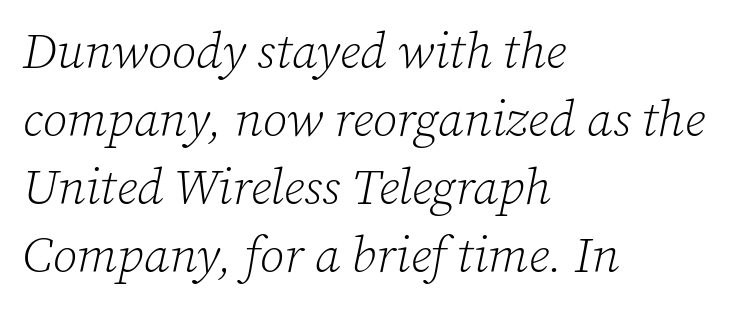
The area under the type is left untouched. Honestly, the letter spacing is just normal — you wouldn't notice it. One glance says typical: line gaps are just what's usual. Each letter's strokes conclude with small projecting serifs. Horizontal alignment here is leftward, the default for most running prose.
